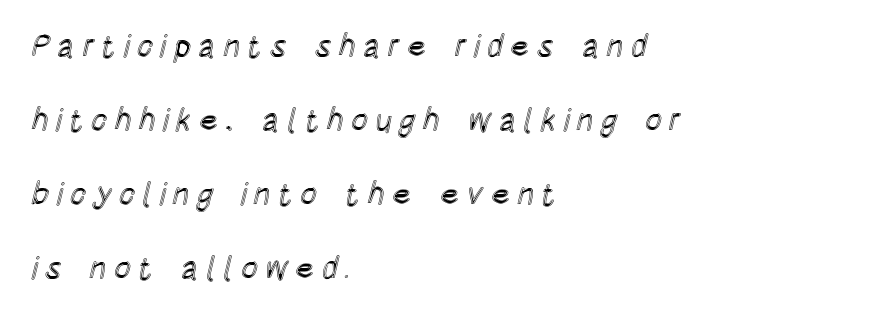
Q: Is the text italic (slanted)? A: Yes.
Q: Is the text underlined? A: No.
Q: How is the paragraph aligned? A: Left-aligned.
Q: Is the spacing between letters normal or unusually wide? A: Unusually wide.
Q: Is the spacing between lines tight, normal or loose? A: Loose.
Q: Width (condensed, normal, or wide)? A: Condensed.
Q: x-height? A: Large.
Q: Monospaced? A: No.
